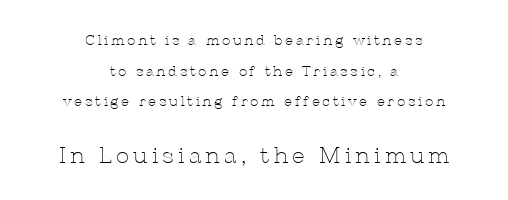
The image shows 22 px text type, upright; set centered, loose line spacing (2.19x), not underlined; the second (bottom) block is 1.57x larger.
